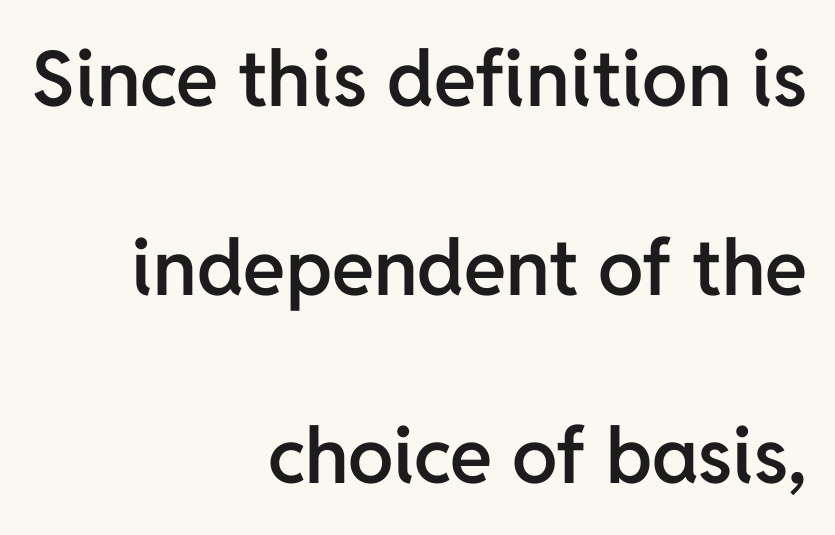
Q: Is the text bold? A: Semi-bold.
Q: Is the text italic (slanted)? A: No, it is upright.
Q: Is the typeface a serif or a sans-serif typeface? A: Sans-serif.
Q: Is the text underlined? A: No.
Q: How is the paragraph aligned? A: Right-aligned.
Q: Is the spacing between letters normal or unusually wide? A: Normal.
Q: Is the spacing between lines tight, normal or loose? A: Loose.
Q: Width (condensed, normal, or wide)? A: Normal.
Q: Stroke contrast? A: Low.
Q: x-height? A: Medium.
Q: Monospaced? A: No.
